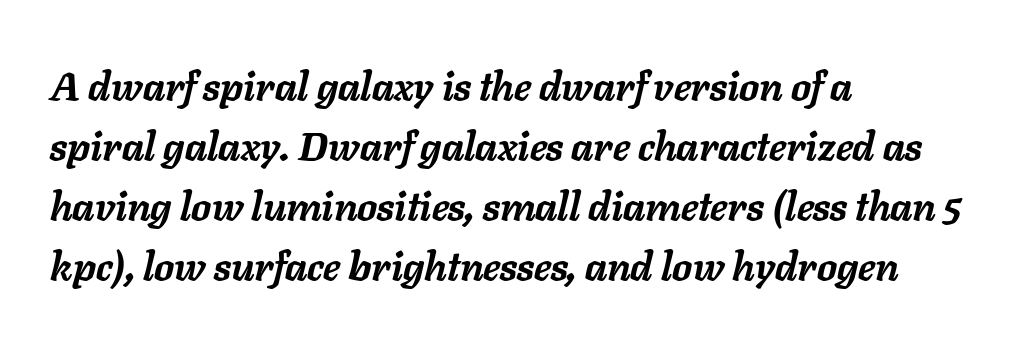
{"italic": "yes", "lean": "right", "slant_degrees": 11, "bold": "yes", "weight": "semibold", "width": "normal", "stroke_contrast": "low", "x_height": "medium", "monospaced": "no", "underline": "no", "align": "left", "line_spacing": "normal", "line_spacing_ratio": 1.5, "letter_spacing": "normal", "letter_spacing_em": 0.0, "glyph_px": 40}
